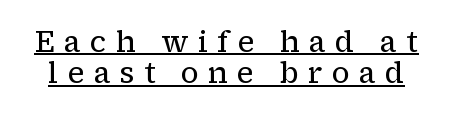
The image shows 30 px regular-weight serif type, upright; set tight line spacing (1.05x), unusually wide letter spacing (+0.3 em), underlined; low stroke contrast and a medium x-height.
